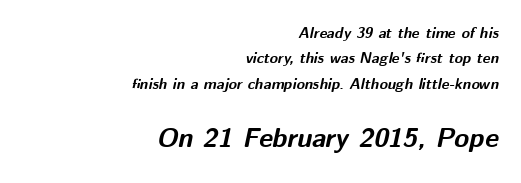
{"italic": "yes", "lean": "right", "slant_degrees": 12, "bold": "yes", "underline": "no", "align": "right", "line_spacing": "normal", "line_spacing_ratio": 1.69, "letter_spacing": "normal", "letter_spacing_em": 0.0, "larger_block": "second", "size_ratio": 1.8, "glyph_px": 27}
